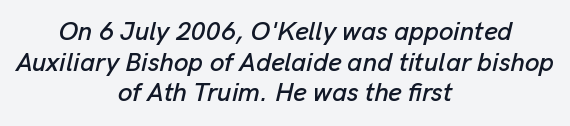
{"italic": "yes", "lean": "right", "slant_degrees": 13, "underline": "no", "align": "center", "line_spacing_ratio": 1.18, "letter_spacing": "normal", "letter_spacing_em": 0.0, "glyph_px": 26}
